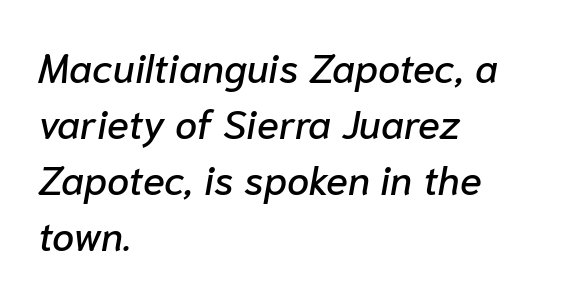
The image shows 40 px text type, italic (leaning right); set left-aligned, normal line spacing (1.4x), normal letter spacing, not underlined; low stroke contrast and a medium x-height.
